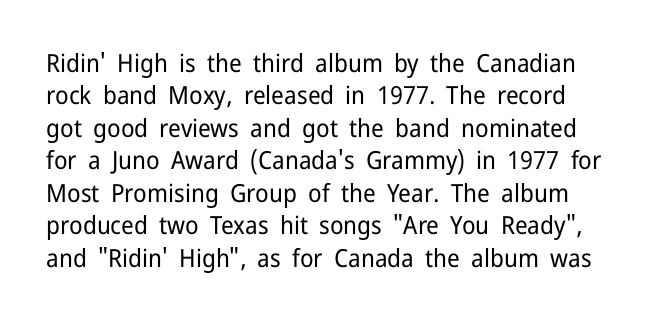
{"italic": "no", "bold": "no", "underline": "no", "line_spacing": "normal", "line_spacing_ratio": 1.3, "letter_spacing": "normal", "letter_spacing_em": 0.0, "glyph_px": 25}
